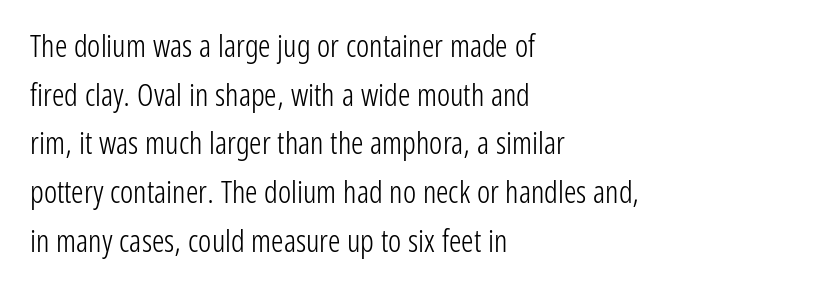
Q: Is the text bold? A: No.
Q: Is the text italic (slanted)? A: No, it is upright.
Q: Is the typeface a serif or a sans-serif typeface? A: Sans-serif.
Q: Is the text underlined? A: No.
Q: How is the paragraph aligned? A: Left-aligned.
Q: Is the spacing between letters normal or unusually wide? A: Normal.
Q: Is the spacing between lines tight, normal or loose? A: Normal.
Q: Width (condensed, normal, or wide)? A: Condensed.
Q: Stroke contrast? A: Low.
Q: x-height? A: Medium.
Q: Monospaced? A: No.
